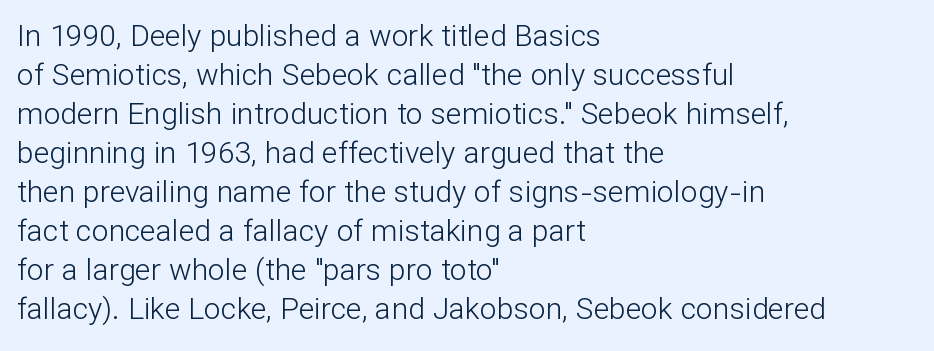
Casual observation: everything's shoved over to the left. The strip under each line holds only bare page. The rendering uses natural spacing where letterforms have individual widths. The line texture is even and compact thanks to regular tracking. Summary of vertical rhythm: regular, with standard interline spacing.
